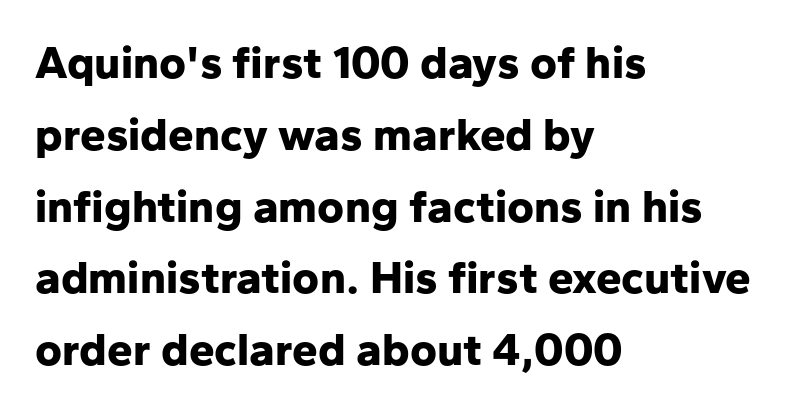
A full-strength bold gives these letters their thick strokes. Short and long lines alike share a common starting point at left. Nobody drew a line under any word here. Tracking here is standard; glyphs follow each other at the usual distance. Leading matches the norm, producing a regular column. These lines are composed in type without serifs.
